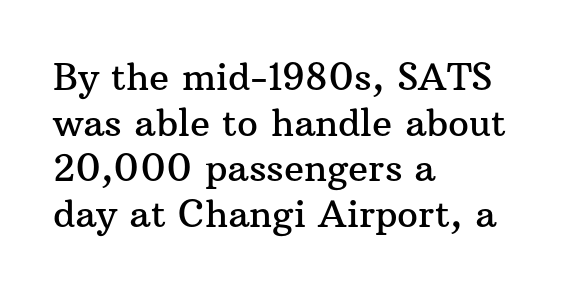
{"serif": "yes", "italic": "no", "width": "normal", "stroke_contrast": "medium", "x_height": "medium", "monospaced": "no", "underline": "no", "align": "left", "line_spacing_ratio": 1.23, "letter_spacing": "normal", "letter_spacing_em": 0.0, "glyph_px": 37}
